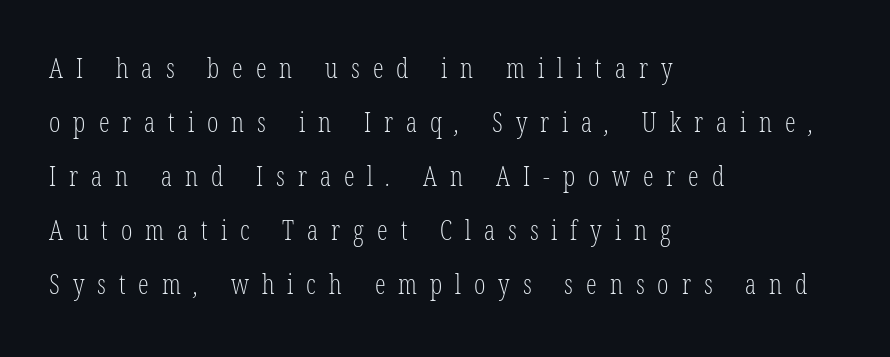
{"bold": "no", "underline": "no", "align": "left", "line_spacing": "loose", "line_spacing_ratio": 2.0, "letter_spacing": "wide", "letter_spacing_em": 0.48, "glyph_px": 27}
